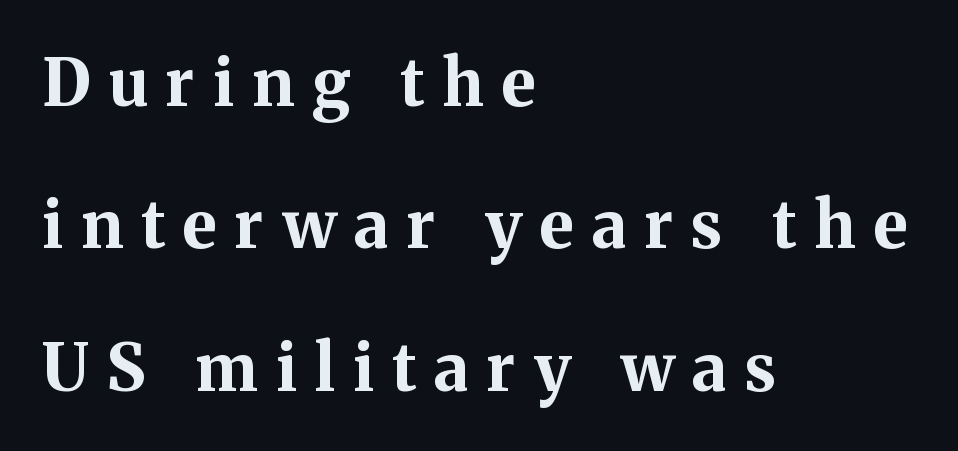
Q: Is the text bold? A: Yes.
Q: Is the text italic (slanted)? A: No, it is upright.
Q: Is the typeface a serif or a sans-serif typeface? A: Serif.
Q: Is the text underlined? A: No.
Q: How is the paragraph aligned? A: Left-aligned.
Q: Is the spacing between letters normal or unusually wide? A: Unusually wide.
Q: Is the spacing between lines tight, normal or loose? A: Loose.
Q: Width (condensed, normal, or wide)? A: Normal.
Q: Stroke contrast? A: Medium.
Q: x-height? A: Medium.
Q: Monospaced? A: No.
